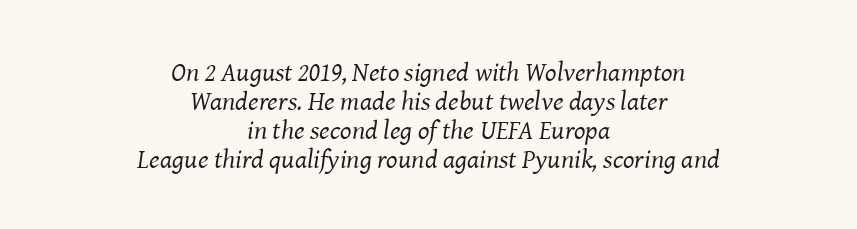
The image shows 27 px text type, italic (leaning right); set centered, tight line spacing (1.07x), normal letter spacing, not underlined.
